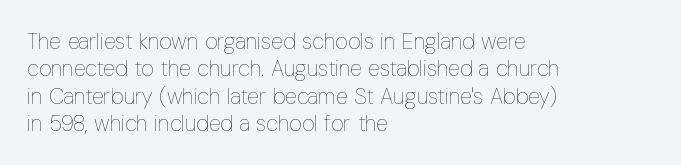
{"italic": "no", "bold": "no", "underline": "no", "align": "left", "line_spacing_ratio": 1.24, "letter_spacing": "normal", "letter_spacing_em": 0.0, "glyph_px": 22}
